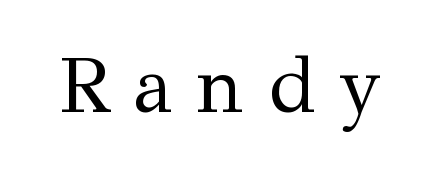
Q: Is the text bold? A: No.
Q: Is the text italic (slanted)? A: No, it is upright.
Q: Is the typeface a serif or a sans-serif typeface? A: Serif.
Q: Is the text underlined? A: No.
Q: Is the spacing between letters normal or unusually wide? A: Unusually wide.
Q: Width (condensed, normal, or wide)? A: Normal.
Q: Stroke contrast? A: Medium.
Q: x-height? A: Medium.
Q: Monospaced? A: No.
